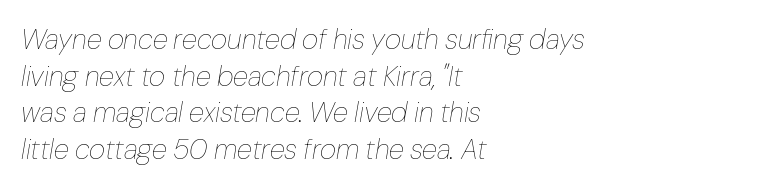
{"italic": "yes", "lean": "right", "slant_degrees": 10, "bold": "no", "weight": "thin", "width": "normal", "stroke_contrast": "low", "x_height": "medium", "monospaced": "no", "underline": "no", "align": "left", "line_spacing": "normal", "line_spacing_ratio": 1.31, "letter_spacing": "normal", "letter_spacing_em": 0.0, "glyph_px": 28}
